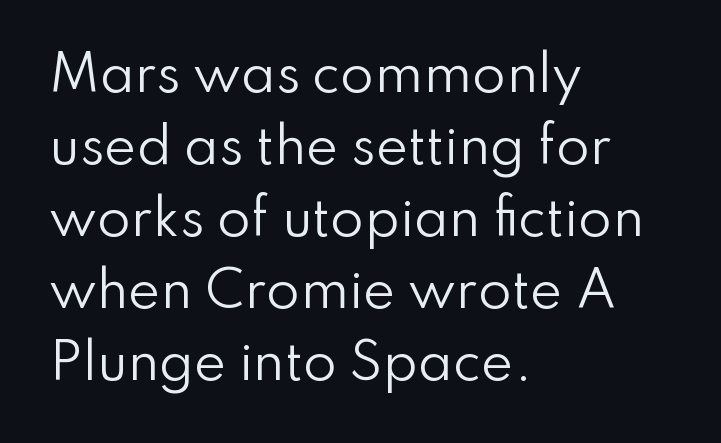
{"serif": "no", "italic": "no", "bold": "no", "weight": "regular", "width": "normal", "stroke_contrast": "low", "x_height": "small", "monospaced": "no", "underline": "no", "align": "left", "line_spacing": "normal", "line_spacing_ratio": 1.47, "letter_spacing": "normal", "letter_spacing_em": 0.0, "glyph_px": 49}
